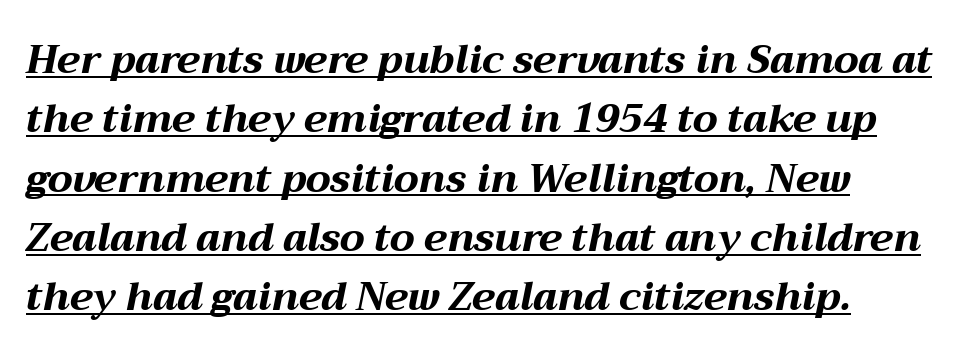
{"italic": "yes", "lean": "right", "slant_degrees": 12, "bold": "yes", "weight": "bold", "width": "wide", "stroke_contrast": "medium", "x_height": "medium", "monospaced": "no", "underline": "yes", "line_spacing": "normal", "line_spacing_ratio": 1.52, "letter_spacing": "normal", "letter_spacing_em": 0.0, "glyph_px": 39}
